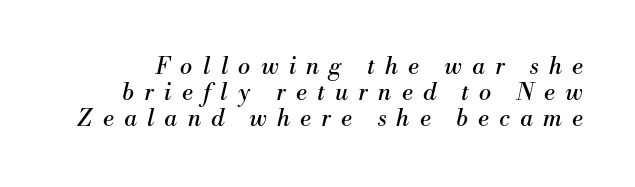
The image shows 23 px text type, italic (leaning right); set tight line spacing (1.14x), unusually wide letter spacing (+0.45 em), not underlined.
